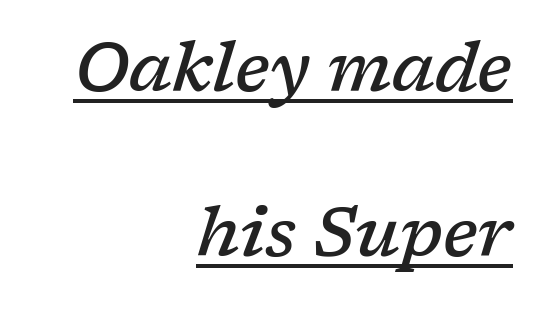
Q: Is the text bold? A: Semi-bold.
Q: Is the text italic (slanted)? A: Yes, it leans right by about 17 degrees.
Q: Is the typeface a serif or a sans-serif typeface? A: Serif.
Q: Is the text underlined? A: Yes.
Q: How is the paragraph aligned? A: Right-aligned.
Q: Is the spacing between letters normal or unusually wide? A: Normal.
Q: Is the spacing between lines tight, normal or loose? A: Loose.
Q: Width (condensed, normal, or wide)? A: Normal.
Q: Stroke contrast? A: Low.
Q: x-height? A: Medium.
Q: Monospaced? A: No.
